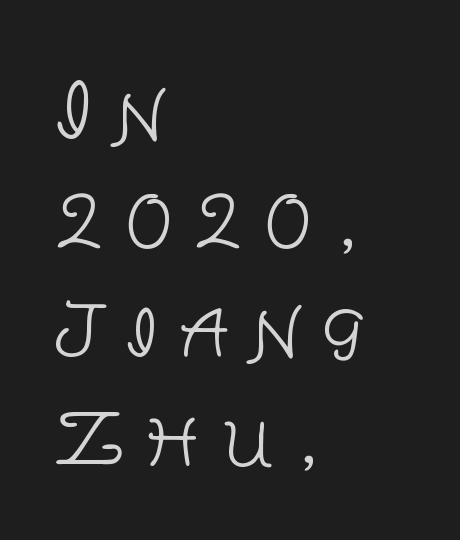
The letters are spread apart with noticeably loose tracking. Think of a printed novel: that variable character pitch is what you see here. Decoration check: the copy has no underline. The block of text has a typical density, with ordinary space between rows. The weight would be labelled regular, book, light, or lighter still. Every row of glyphs begins at an identical x-position on the left.
